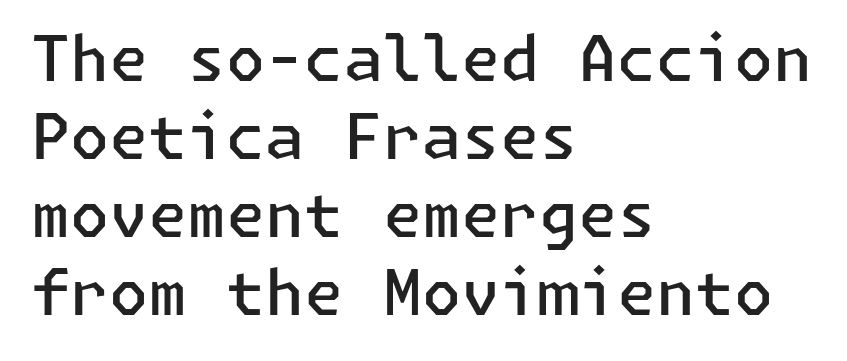
Descender tails drop into unmarked territory. The strokes are fattened partway — semibold, not bold. Reading down the block, your eye returns to a fixed left position each line. You can tell it's not italic because the verticals are truly vertical. The rendering keeps characters at their native spacing. The type family on display is of the sans-serif kind.
